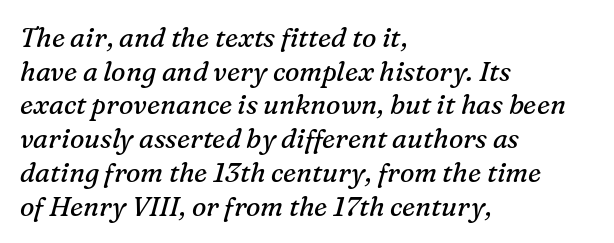
No extra tracking has been applied to these lines. This sample is left-justified, so line endings fall wherever the words run out. A quiet, ordinary-to-light weight characterises the typeface. A clean baseline with only descenders dipping below it. A typesetter would call this leading conventional body-copy spacing.
